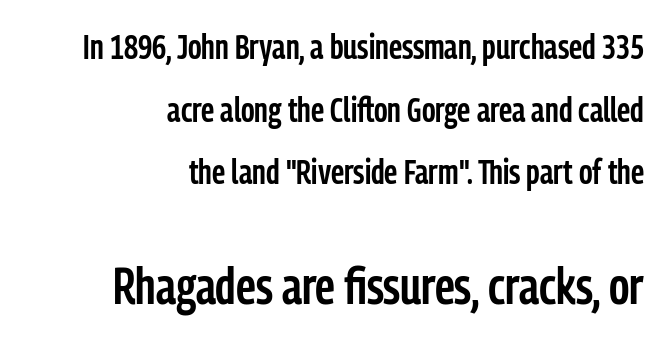
Q: Is the text bold? A: Semi-bold.
Q: Is the text italic (slanted)? A: No, it is upright.
Q: Is the typeface a serif or a sans-serif typeface? A: Sans-serif.
Q: Is the text underlined? A: No.
Q: How is the paragraph aligned? A: Right-aligned.
Q: Is the spacing between letters normal or unusually wide? A: Normal.
Q: Which block of text is set in a larger size, the first (top) or the second (bottom)? A: The second (bottom) one.
Q: Width (condensed, normal, or wide)? A: Condensed.
Q: Stroke contrast? A: Low.
Q: x-height? A: Medium.
Q: Monospaced? A: No.
